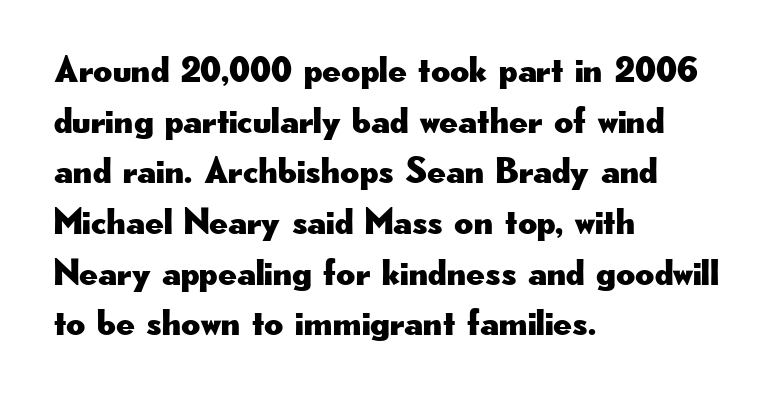
The image shows 37 px wide sans-serif type, upright; set left-aligned, normal line spacing (1.37x), normal letter spacing, not underlined; low stroke contrast and a small x-height.
